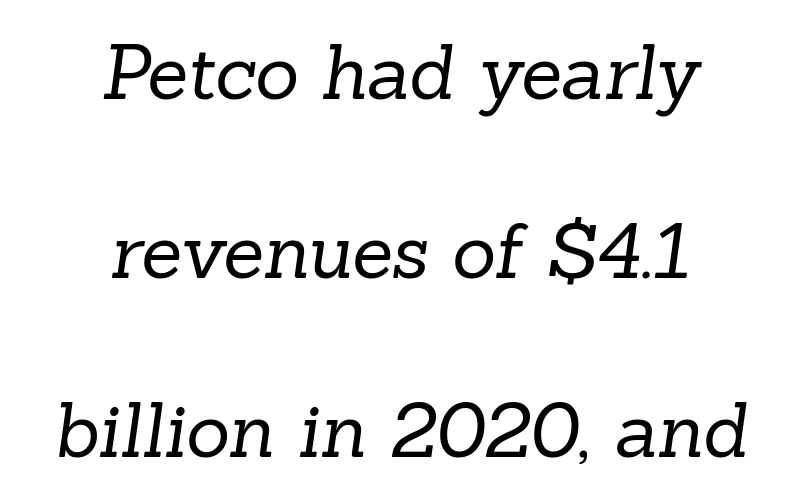
{"serif": "yes", "bold": "no", "weight": "regular", "width": "normal", "stroke_contrast": "low", "x_height": "medium", "monospaced": "no", "underline": "no", "align": "center", "line_spacing": "loose", "line_spacing_ratio": 2.39, "letter_spacing": "normal", "letter_spacing_em": 0.0, "glyph_px": 75}
